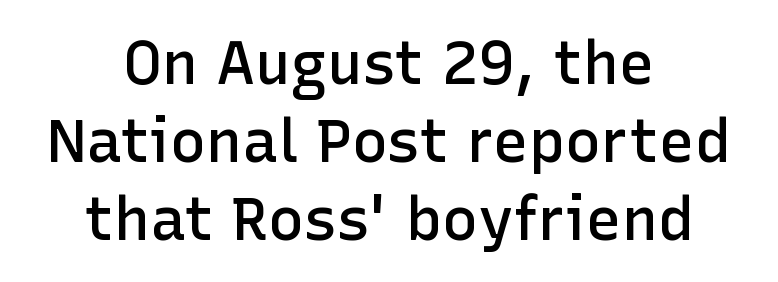
{"serif": "no", "italic": "no", "bold": "semi", "weight": "semibold", "width": "normal", "stroke_contrast": "low", "x_height": "medium", "monospaced": "no", "underline": "no", "align": "center", "line_spacing": "normal", "line_spacing_ratio": 1.3, "letter_spacing": "normal", "letter_spacing_em": 0.0, "glyph_px": 60}
